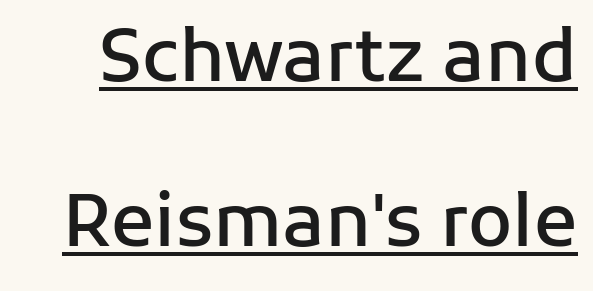
{"serif": "no", "italic": "no", "bold": "semi", "weight": "semibold", "width": "normal", "stroke_contrast": "low", "x_height": "medium", "monospaced": "no", "underline": "yes", "line_spacing": "loose", "line_spacing_ratio": 2.29, "letter_spacing": "normal", "letter_spacing_em": 0.0, "glyph_px": 72}
